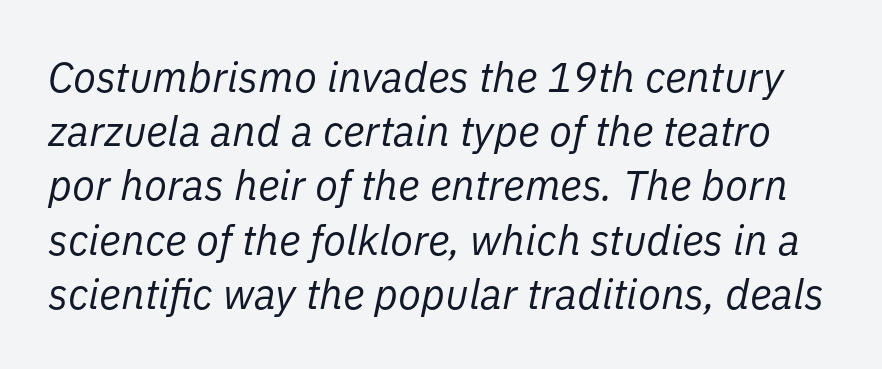
{"italic": "yes", "lean": "right", "slant_degrees": 11, "bold": "no", "weight": "regular", "width": "normal", "stroke_contrast": "low", "x_height": "medium", "monospaced": "no", "underline": "no", "line_spacing": "normal", "line_spacing_ratio": 1.29, "letter_spacing": "normal", "letter_spacing_em": 0.0, "glyph_px": 42}
